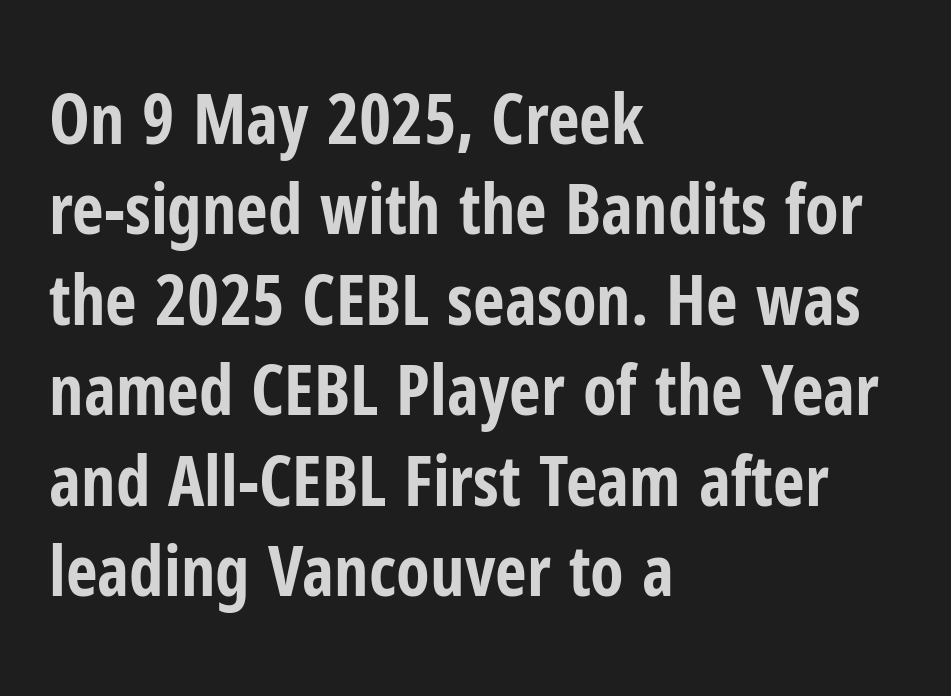
Interline gaps are of average width in this sample. Do the letters lean? They stand straight. Typesetter's note: full bold, strokes at maximum text heaviness. Left-aligned paragraph, ragged on the right. Words appear dense and cohesive because spacing is normal.
